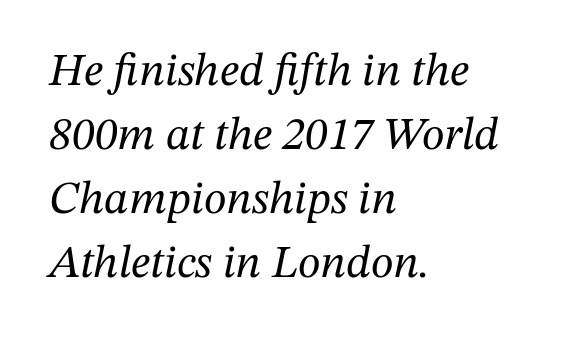
The image shows 46 px regular-weight serif type, italic (leaning right); set left-aligned, normal line spacing (1.39x), normal letter spacing, not underlined; medium stroke contrast and a medium x-height.
